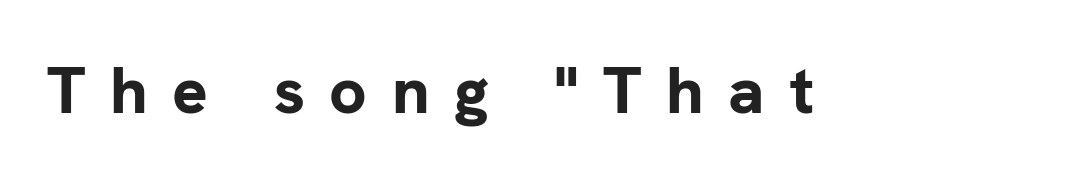
{"serif": "no", "italic": "no", "bold": "yes", "weight": "bold", "width": "normal", "stroke_contrast": "low", "x_height": "medium", "monospaced": "no", "underline": "no", "letter_spacing": "wide", "letter_spacing_em": 0.37, "glyph_px": 66}
